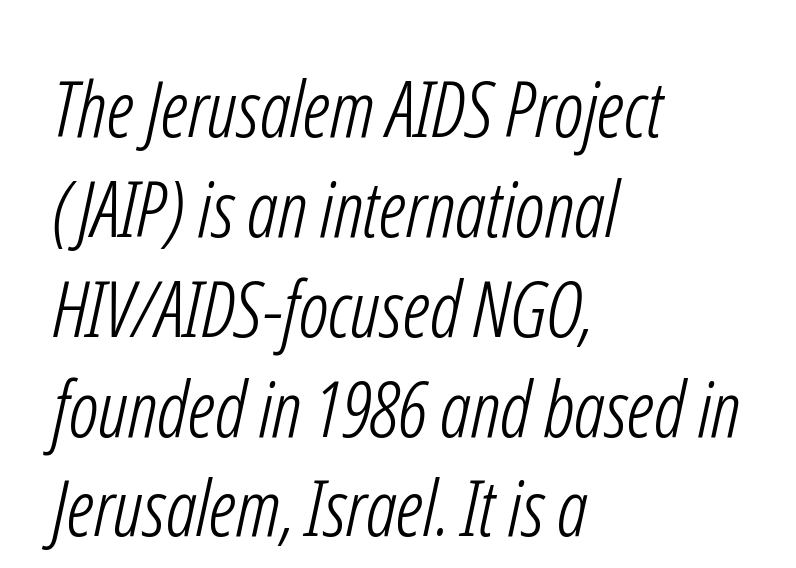
Rule under the text: the space is simply empty. If you measured baseline to baseline, you'd find a middling distance. Looks like regular typesetting: each glyph gets only the width it needs. Weight: regular or lighter. The font family rendered here belongs to the sans-serif group. Is the letter spacing exaggerated? No — it looks like the ordinary default.
